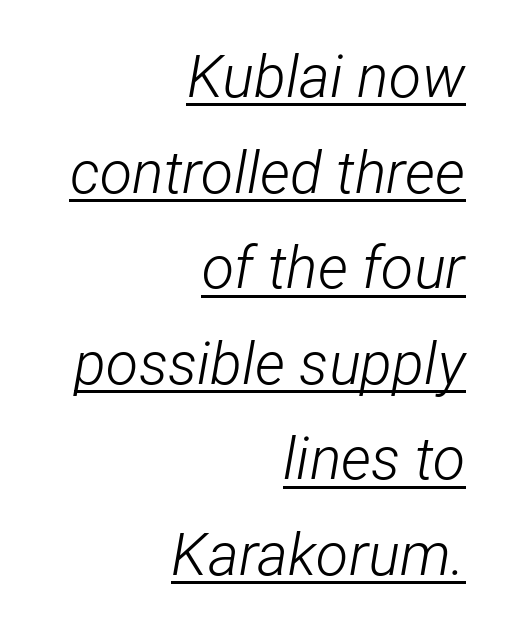
The image shows 59 px light, condensed type, italic (leaning right); set right-aligned, normal line spacing (1.62x), normal letter spacing, underlined; low stroke contrast and a medium x-height.
